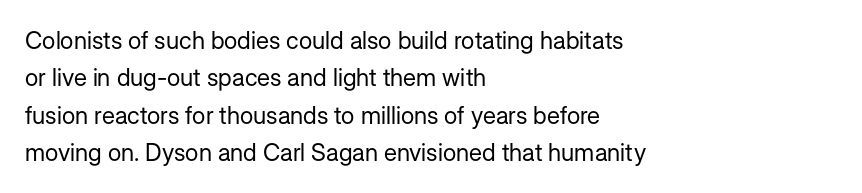
The image shows 24 px text type, upright; set left-aligned, normal line spacing (1.56x), normal letter spacing, not underlined.
